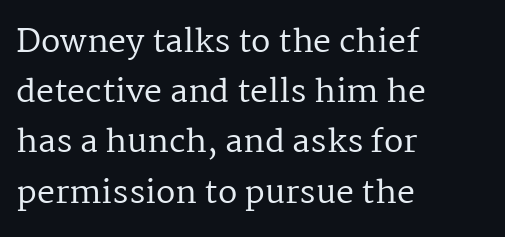
Is this a fixed-width face? No — the glyphs have proportional, varying widths. Line spacing here is normal. In terms of letterspacing, this is plain default setting. The strokes are not fattened; the text isn't bold. Ascenders rise straight up at ninety degrees.
